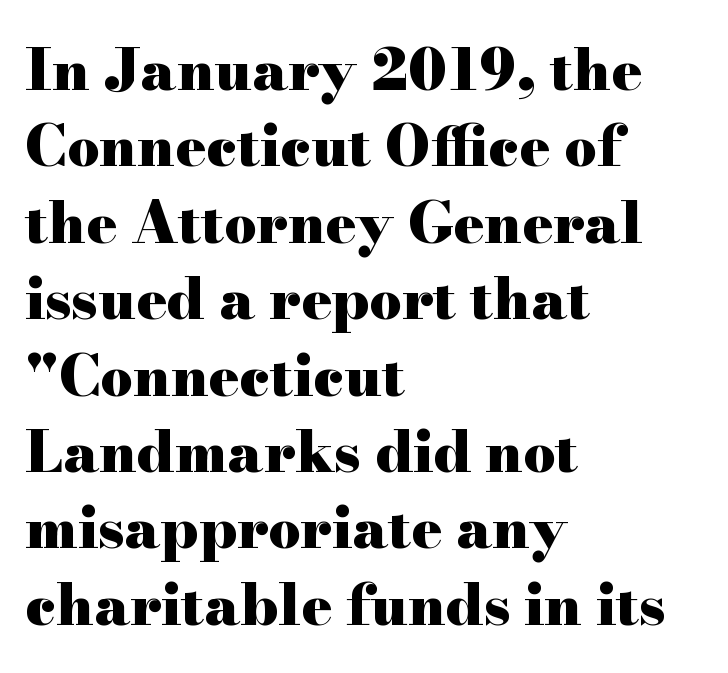
Leading: standard. The text block is weighted toward the left margin, trailing off unevenly rightward. Vertical strokes here are truly vertical. Typographically, this falls in the serif category. Weight: bold.
